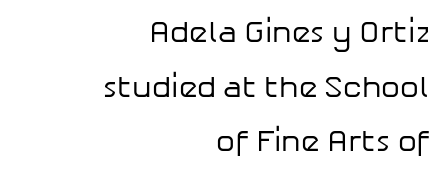
The image shows 30 px regular-weight sans-serif type, upright; set right-aligned, line spacing 1.82x, normal letter spacing, not underlined; low stroke contrast and a medium x-height.
